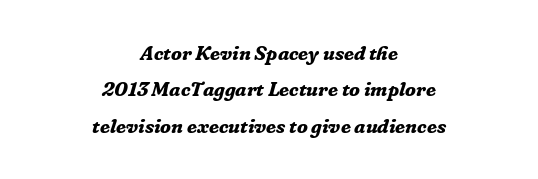
Q: Is the text bold? A: Yes.
Q: Is the text italic (slanted)? A: Yes, it leans right by about 16 degrees.
Q: Is the text underlined? A: No.
Q: How is the paragraph aligned? A: Centered.
Q: Is the spacing between letters normal or unusually wide? A: Normal.
